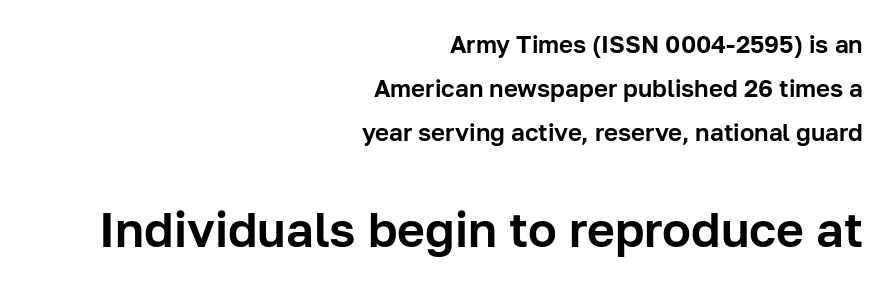
{"serif": "no", "italic": "no", "width": "normal", "stroke_contrast": "low", "x_height": "medium", "monospaced": "no", "underline": "no", "align": "right", "line_spacing_ratio": 1.83, "letter_spacing": "normal", "letter_spacing_em": 0.0, "larger_block": "second", "size_ratio": 2.0, "glyph_px": 48}
